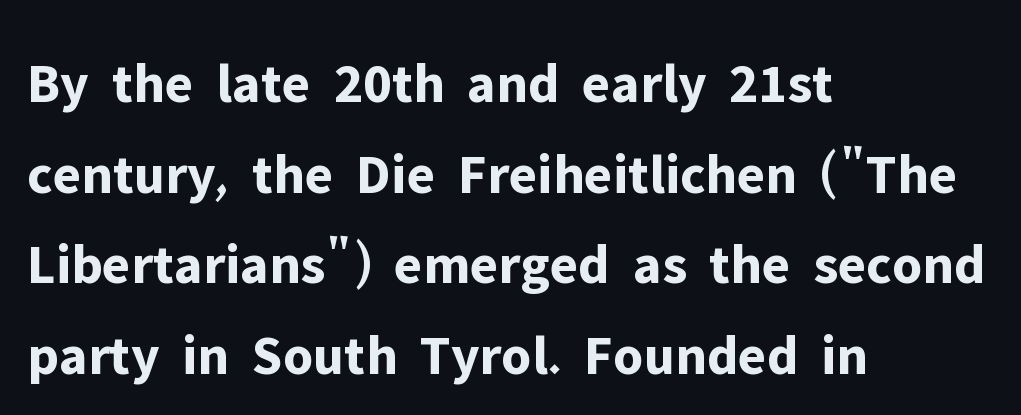
Q: Is the text bold? A: Yes.
Q: Is the text italic (slanted)? A: No, it is upright.
Q: Is the typeface a serif or a sans-serif typeface? A: Sans-serif.
Q: Is the text underlined? A: No.
Q: How is the paragraph aligned? A: Left-aligned.
Q: Is the spacing between letters normal or unusually wide? A: Normal.
Q: Is the spacing between lines tight, normal or loose? A: Normal.
Q: Width (condensed, normal, or wide)? A: Normal.
Q: Stroke contrast? A: Low.
Q: x-height? A: Medium.
Q: Monospaced? A: No.
